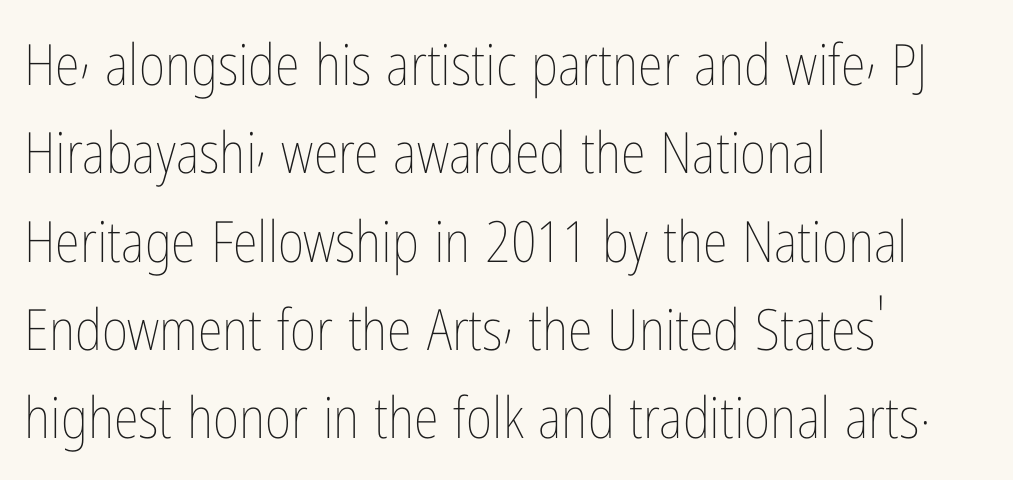
The image shows 57 px thin, condensed type, upright; set left-aligned, normal line spacing (1.55x), normal letter spacing, not underlined; low stroke contrast and a medium x-height.
